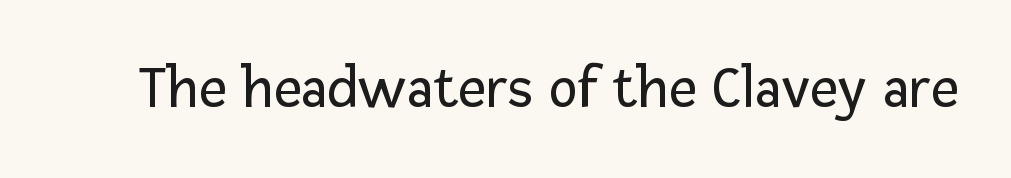
Q: Is the text bold? A: No.
Q: Is the text italic (slanted)? A: No, it is upright.
Q: Is the typeface a serif or a sans-serif typeface? A: Sans-serif.
Q: Is the text underlined? A: No.
Q: Is the spacing between letters normal or unusually wide? A: Normal.
Q: Width (condensed, normal, or wide)? A: Normal.
Q: Stroke contrast? A: Low.
Q: x-height? A: Medium.
Q: Monospaced? A: No.
